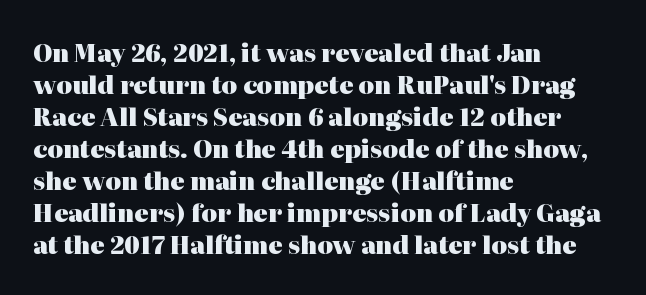
Q: Is the text bold? A: Yes.
Q: Is the text italic (slanted)? A: No, it is upright.
Q: Is the text underlined? A: No.
Q: How is the paragraph aligned? A: Left-aligned.
Q: Is the spacing between letters normal or unusually wide? A: Normal.
Q: Is the spacing between lines tight, normal or loose? A: Normal.
